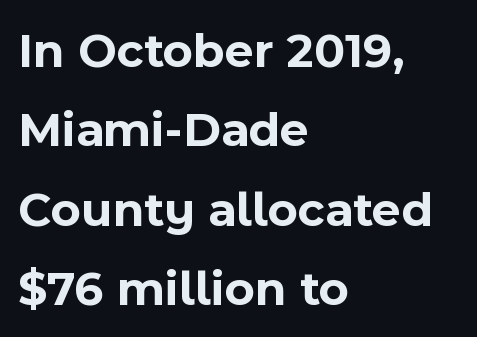
{"serif": "no", "italic": "no", "bold": "yes", "weight": "bold", "width": "normal", "x_height": "medium", "monospaced": "no", "underline": "no", "align": "left", "line_spacing": "normal", "line_spacing_ratio": 1.59, "letter_spacing": "normal", "letter_spacing_em": 0.0, "glyph_px": 50}
